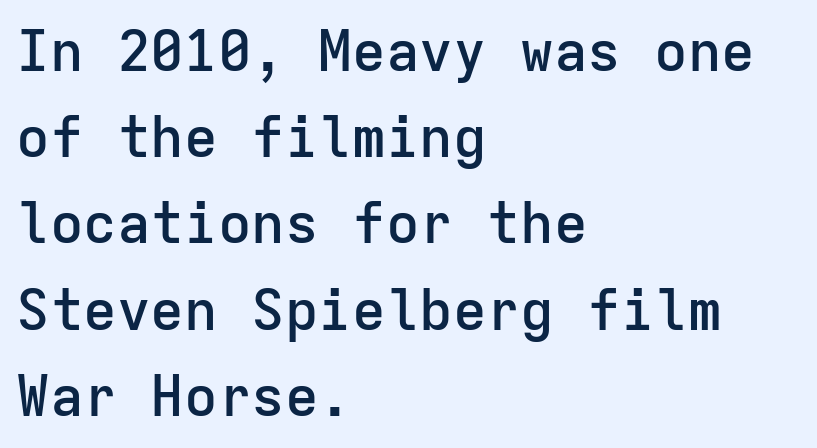
{"serif": "no", "italic": "no", "bold": "semi", "weight": "semibold", "width": "normal", "stroke_contrast": "low", "x_height": "medium", "monospaced": "yes", "underline": "no", "align": "left", "line_spacing": "normal", "line_spacing_ratio": 1.54, "letter_spacing": "normal", "letter_spacing_em": 0.0, "glyph_px": 56}
